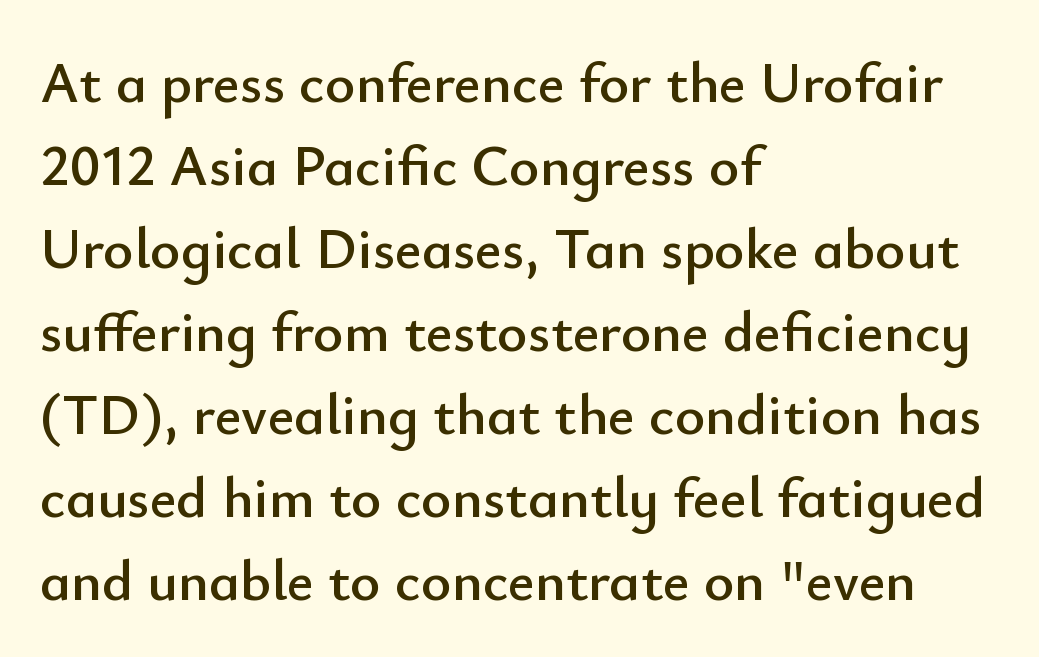
No word sits above an underline. The compositor pushed each line to the left boundary. Every character sits straight up, as roman type does. Here the designer chose a conventional face with non-uniform glyph widths.
